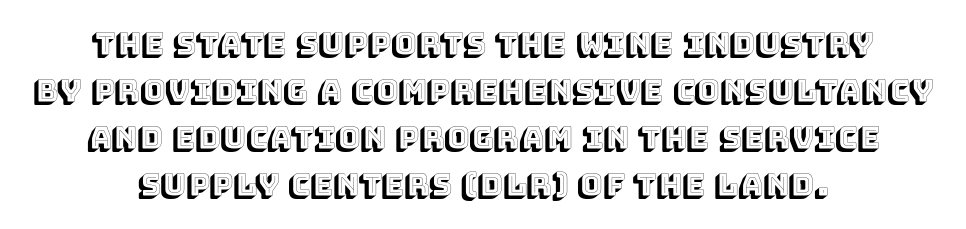
The image shows 30 px text type, upright; set centered, normal line spacing (1.57x), normal letter spacing, not underlined; a large x-height.
